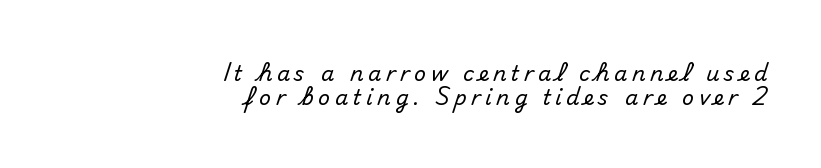
{"underline": "no", "align": "right", "line_spacing": "tight", "line_spacing_ratio": 1.15, "letter_spacing": "wide", "letter_spacing_em": 0.22, "glyph_px": 21}
